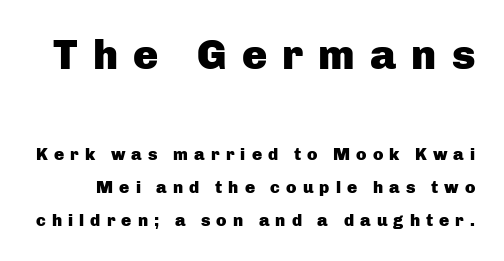
The glyphs in this specimen are sans serif. The passage shown stacks its lines with a broad gap. Which of the two is more prominent by size? The first, at the top. Any mark beneath the type? The region is blank.
